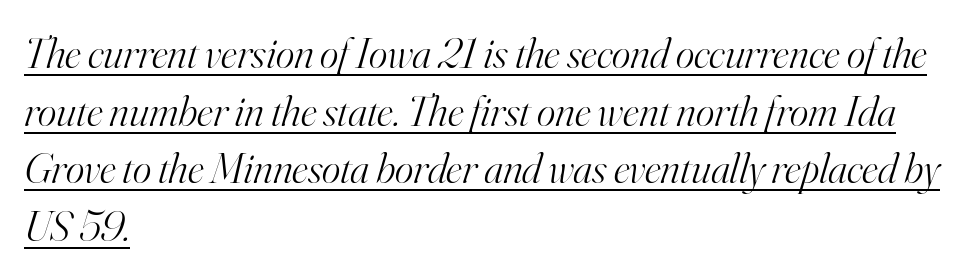
The image shows 44 px light serif type, italic (leaning right); set left-aligned, normal line spacing (1.31x), normal letter spacing, underlined; high stroke contrast and a small x-height.
